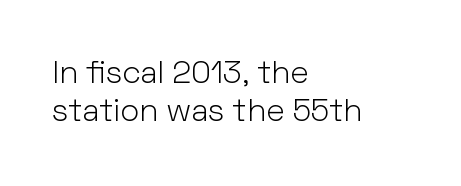
Q: Is the text bold? A: No.
Q: Is the text italic (slanted)? A: No, it is upright.
Q: Is the typeface a serif or a sans-serif typeface? A: Sans-serif.
Q: Is the text underlined? A: No.
Q: How is the paragraph aligned? A: Left-aligned.
Q: Is the spacing between letters normal or unusually wide? A: Normal.
Q: Width (condensed, normal, or wide)? A: Normal.
Q: Stroke contrast? A: Low.
Q: x-height? A: Medium.
Q: Monospaced? A: No.
